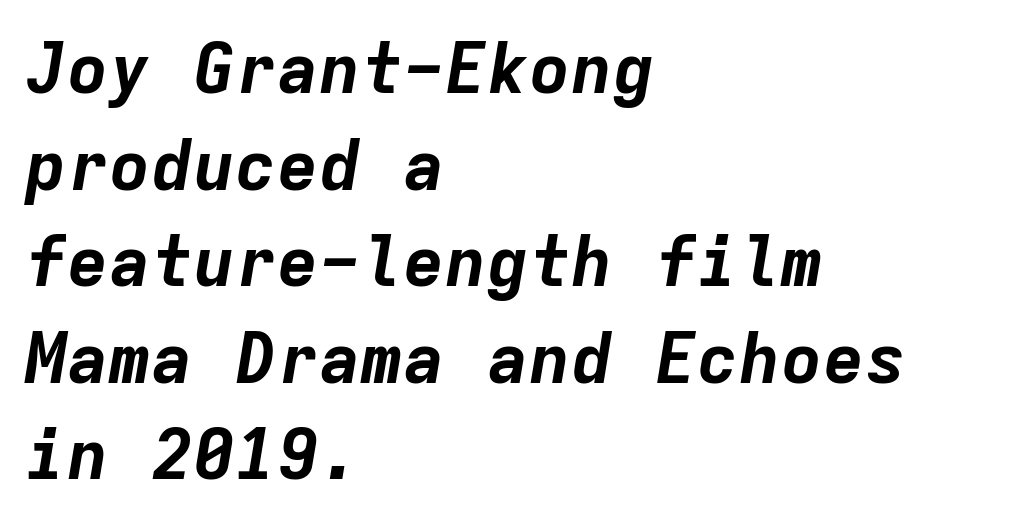
The rag falls on the right side of this text block. Here the designer chose a console-style face with uniform glyph widths. The area under the type is left untouched. Tracking here is standard; glyphs follow each other at the usual distance.
